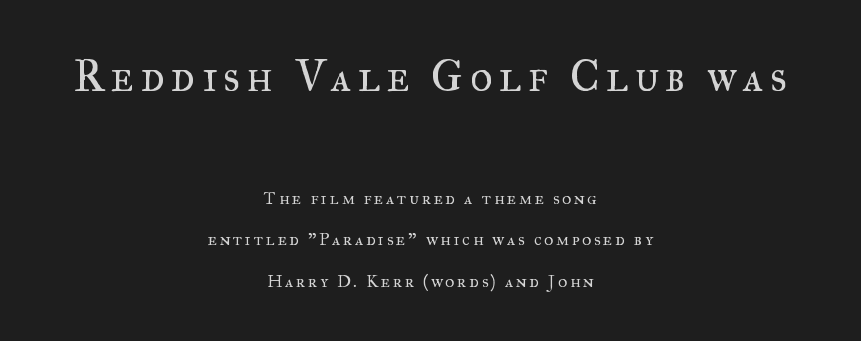
The axis of the letterforms is exactly vertical. These lines stand farther apart than default settings would place them. Check under the words: just untouched page. Stems and bowls with no extra thickness — not bold. The more generous point size was reserved for the upper chunk.
